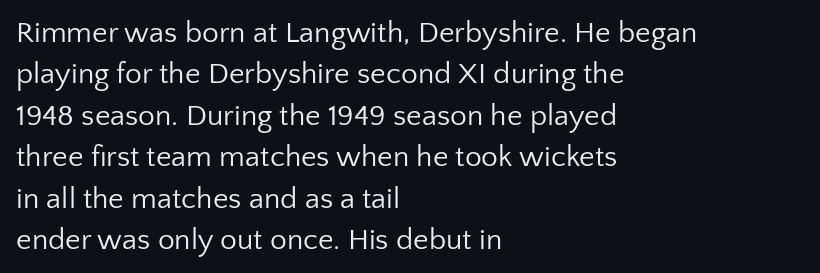
The image shows 30 px regular-weight sans-serif type, upright; set left-aligned, normal line spacing (1.38x), normal letter spacing, not underlined; low stroke contrast and a medium x-height.
